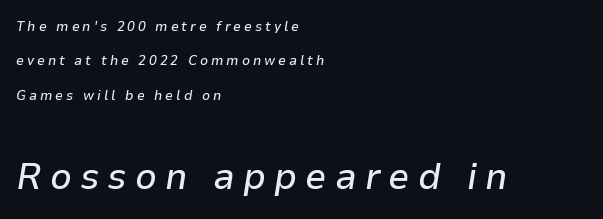
{"italic": "yes", "lean": "right", "slant_degrees": 9, "width": "normal", "stroke_contrast": "low", "x_height": "medium", "monospaced": "no", "underline": "no", "align": "left", "line_spacing": "loose", "line_spacing_ratio": 2.46, "letter_spacing": "wide", "letter_spacing_em": 0.21, "larger_block": "second", "size_ratio": 2.71, "glyph_px": 38}
